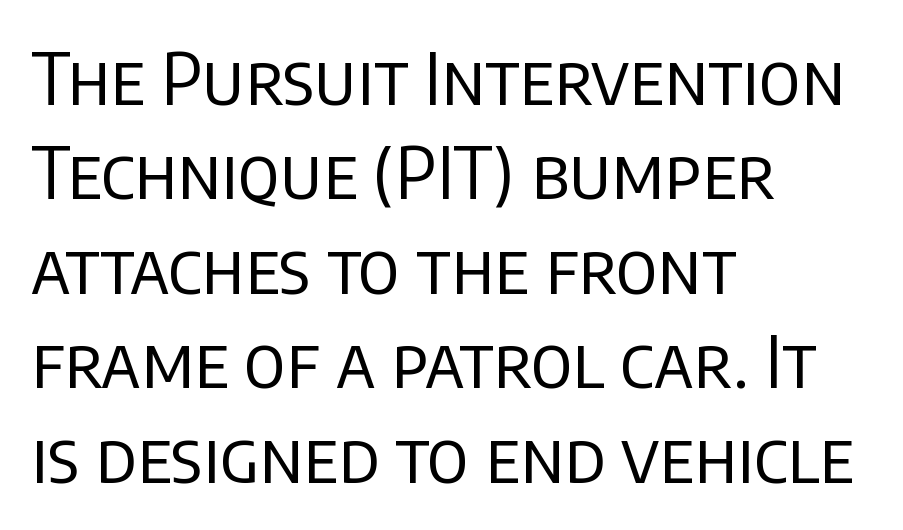
Think standard paragraph weight, or any step lighter than that. Looks like regular typesetting: each glyph gets only the width it needs. The line-height multiplier appears to be the usual default. Nobody drew a line under any word here.
